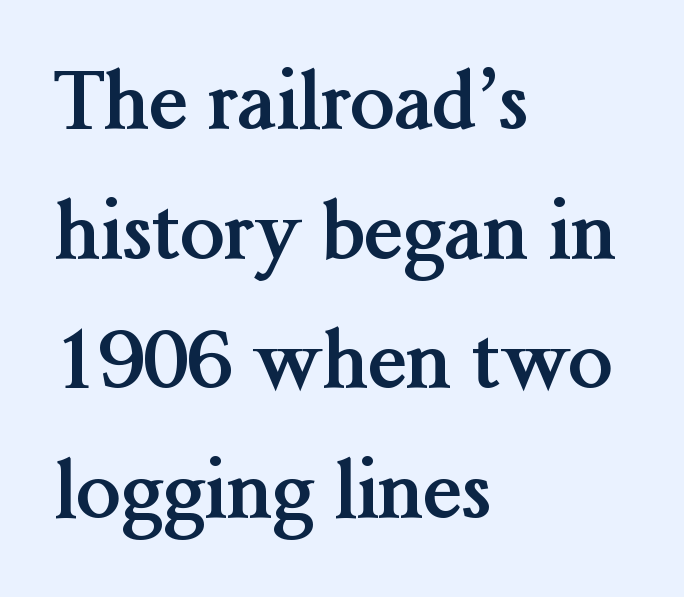
{"serif": "yes", "italic": "no", "bold": "yes", "weight": "semibold", "width": "normal", "stroke_contrast": "medium", "x_height": "medium", "monospaced": "no", "underline": "no", "align": "left", "line_spacing": "normal", "line_spacing_ratio": 1.64, "letter_spacing": "normal", "letter_spacing_em": 0.0, "glyph_px": 79}
